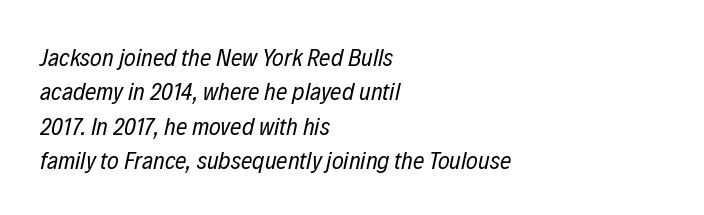
There is no visible air inserted between adjacent glyphs. The typography opts for an oblique posture over an upright one. Horizontal alignment here is leftward, the default for most running prose. Regular leading.
